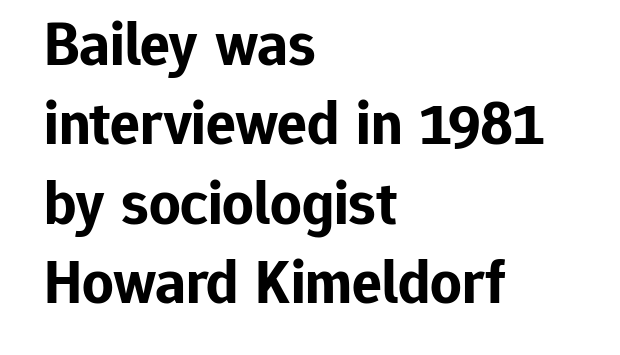
These lines carry a lot of weight — the face is fully bold. Is the block centered? No — it sits flush against the left margin. The typeface chosen for these lines omits serifs. Any mark beneath the type? The region is blank.
